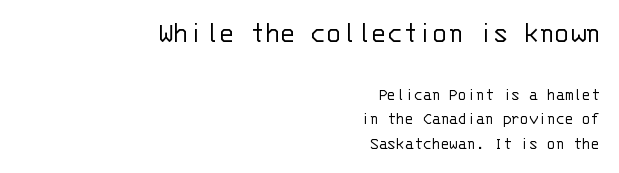
{"serif": "no", "italic": "no", "bold": "no", "weight": "light", "width": "normal", "stroke_contrast": "low", "x_height": "large", "monospaced": "yes", "underline": "no", "align": "right", "line_spacing": "normal", "line_spacing_ratio": 1.36, "letter_spacing": "normal", "letter_spacing_em": 0.0, "larger_block": "first", "size_ratio": 1.72, "glyph_px": 31}
